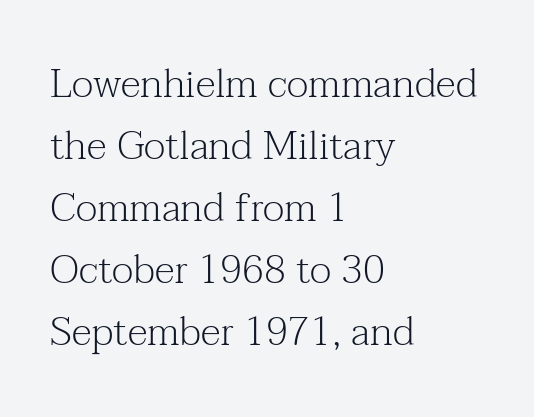
Compared with typical body copy, the letter spacing here is the same. Unbolded letterforms with no extra heft. Typeset ragged right — the left edge is the straight one. Honestly, the row spacing looks completely unremarkable. Descenders are the only things crossing below the line. This sample uses an upright cut, with every glyph sitting square on the baseline.
